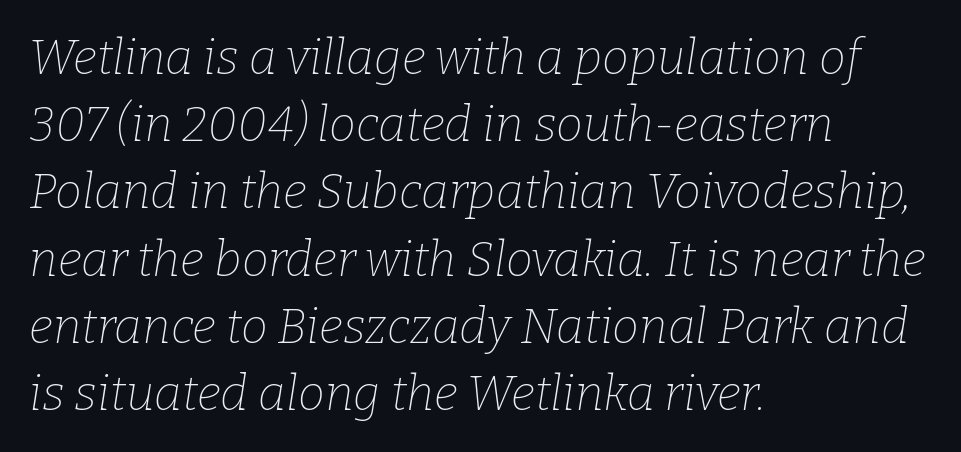
Q: Is the text bold? A: No.
Q: Is the text italic (slanted)? A: Yes, it leans right by about 9 degrees.
Q: Is the typeface a serif or a sans-serif typeface? A: Serif.
Q: Is the text underlined? A: No.
Q: How is the paragraph aligned? A: Left-aligned.
Q: Is the spacing between letters normal or unusually wide? A: Normal.
Q: Is the spacing between lines tight, normal or loose? A: Normal.
Q: Width (condensed, normal, or wide)? A: Normal.
Q: Stroke contrast? A: Low.
Q: x-height? A: Medium.
Q: Monospaced? A: No.
